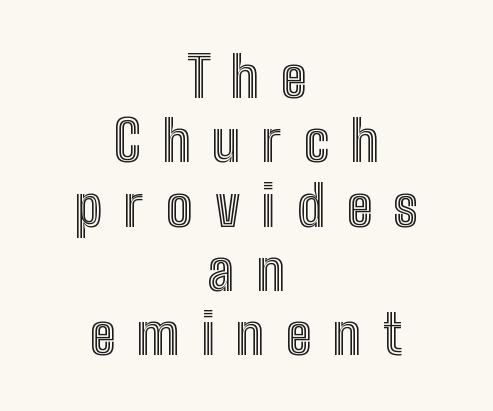
Q: Is the text italic (slanted)? A: No, it is upright.
Q: Is the text underlined? A: No.
Q: How is the paragraph aligned? A: Centered.
Q: Is the spacing between letters normal or unusually wide? A: Unusually wide.
Q: Width (condensed, normal, or wide)? A: Condensed.
Q: x-height? A: Medium.
Q: Monospaced? A: No.
